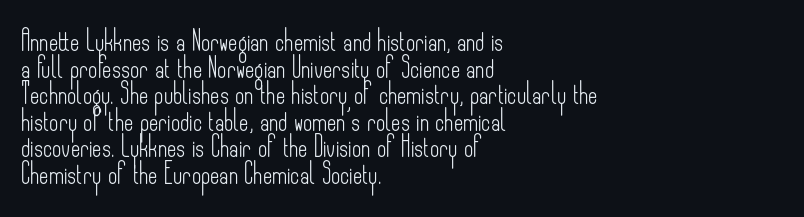
The image shows 20 px text type, upright; set left-aligned, normal line spacing (1.33x), normal letter spacing, not underlined.
